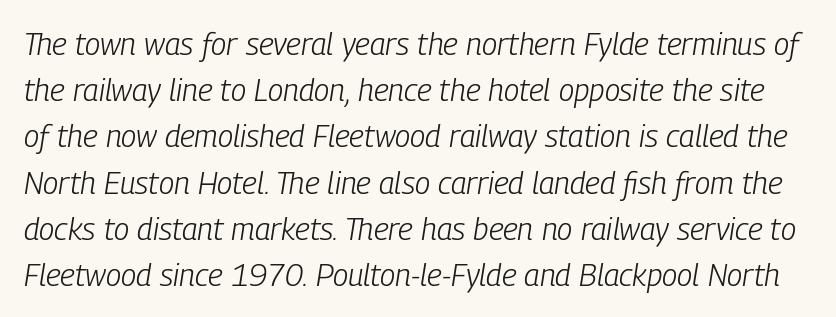
{"italic": "yes", "lean": "right", "slant_degrees": 9, "bold": "no", "weight": "light", "width": "condensed", "stroke_contrast": "low", "x_height": "medium", "monospaced": "no", "underline": "no", "line_spacing": "normal", "line_spacing_ratio": 1.49, "letter_spacing": "normal", "letter_spacing_em": 0.0, "glyph_px": 31}
